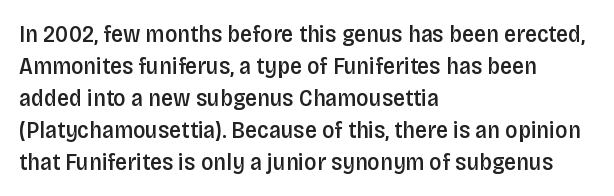
{"italic": "no", "bold": "semi", "underline": "no", "align": "left", "line_spacing": "normal", "line_spacing_ratio": 1.33, "letter_spacing": "normal", "letter_spacing_em": 0.0, "glyph_px": 24}
